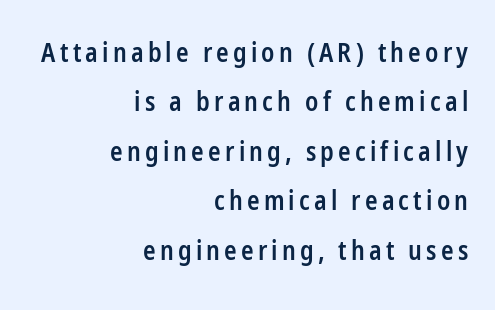
The image shows 26 px text type, upright; set right-aligned, loose line spacing (1.9x), not underlined.
